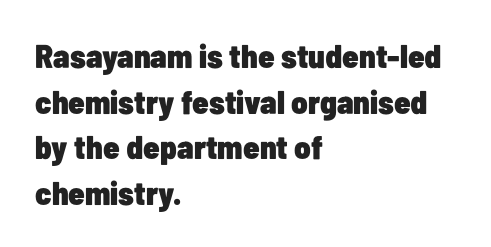
The image shows 33 px heavy, condensed sans-serif type, upright; set left-aligned, normal line spacing (1.38x), normal letter spacing, not underlined; low stroke contrast and a medium x-height.
